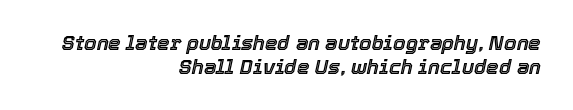
The image shows 20 px text type, italic (leaning right); set right-aligned, line spacing 1.19x, normal letter spacing, not underlined.
